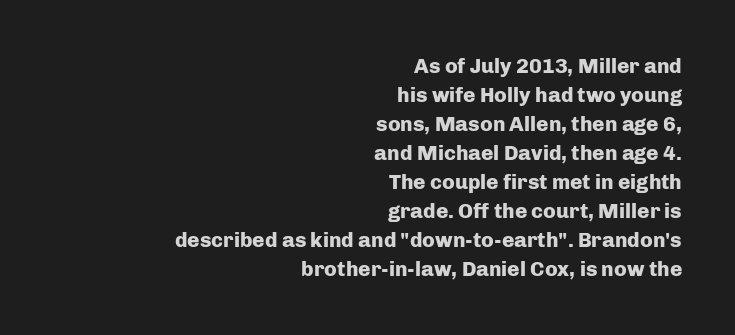
{"italic": "no", "bold": "yes", "underline": "no", "align": "right", "line_spacing": "normal", "line_spacing_ratio": 1.38, "letter_spacing": "normal", "letter_spacing_em": 0.0, "glyph_px": 21}
